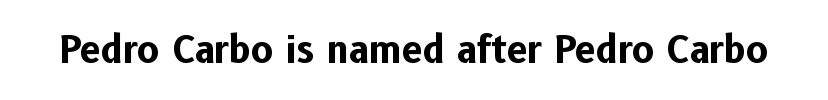
{"serif": "no", "italic": "no", "bold": "yes", "weight": "bold", "width": "normal", "stroke_contrast": "low", "x_height": "medium", "monospaced": "no", "underline": "no", "letter_spacing": "normal", "letter_spacing_em": 0.0, "glyph_px": 37}
